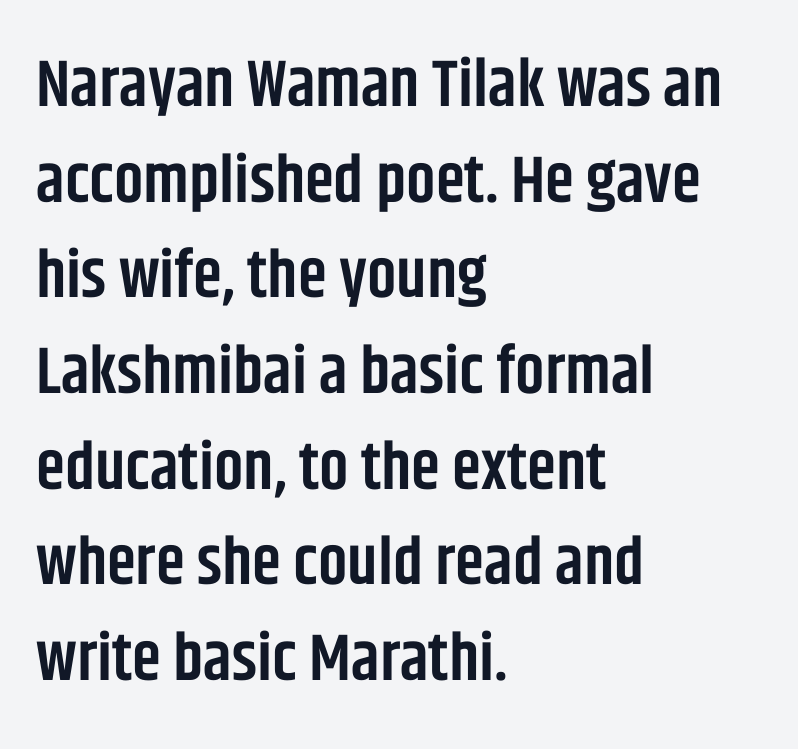
Q: Is the text bold? A: Semi-bold.
Q: Is the text italic (slanted)? A: No, it is upright.
Q: Is the typeface a serif or a sans-serif typeface? A: Sans-serif.
Q: Is the text underlined? A: No.
Q: How is the paragraph aligned? A: Left-aligned.
Q: Is the spacing between letters normal or unusually wide? A: Normal.
Q: Is the spacing between lines tight, normal or loose? A: Normal.
Q: Width (condensed, normal, or wide)? A: Condensed.
Q: Stroke contrast? A: Low.
Q: x-height? A: Large.
Q: Monospaced? A: No.
